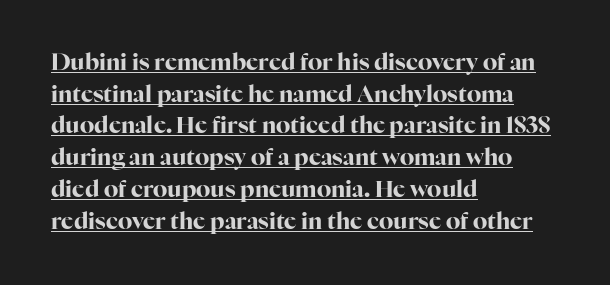
Is there any slant? The stems are plumb. The glyphs have the mass of a bold cut. The letterforms sit shoulder to shoulder at normal distance. The text block is weighted toward the left margin, trailing off unevenly rightward.
